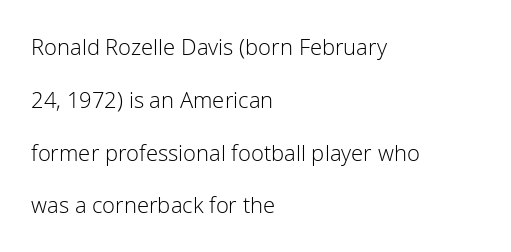
Q: Is the text bold? A: No.
Q: Is the text italic (slanted)? A: No, it is upright.
Q: Is the text underlined? A: No.
Q: How is the paragraph aligned? A: Left-aligned.
Q: Is the spacing between letters normal or unusually wide? A: Normal.
Q: Is the spacing between lines tight, normal or loose? A: Loose.
